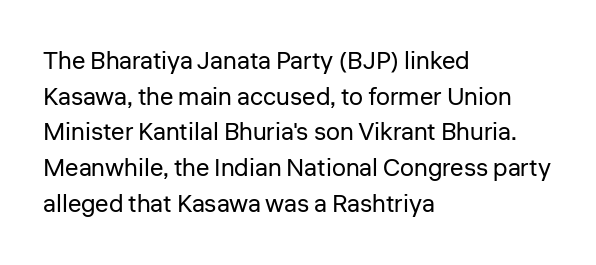
No word sits above an underline. These lines stack with their left ends in a neat column. The line-height multiplier appears to be the usual default. Ordinary non-slanted type is in use. Students, note that the glyphs here touch the page at normal intervals.
